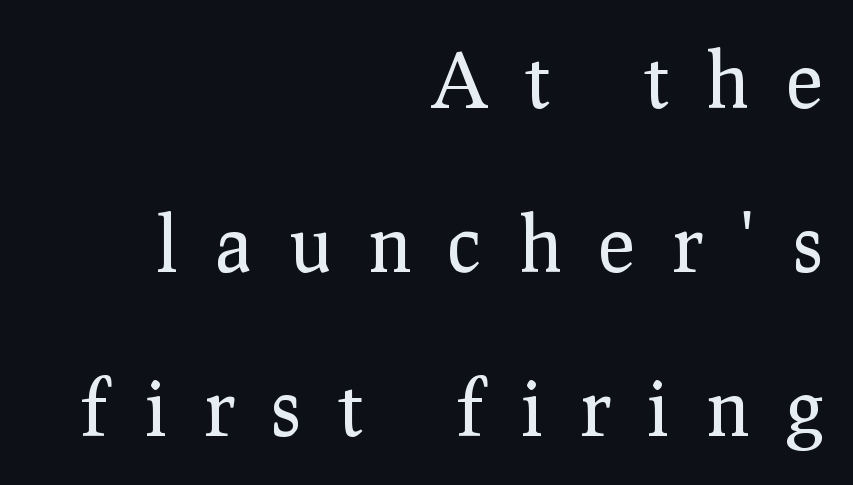
The image shows 76 px regular-weight serif type, upright; set right-aligned, loose line spacing (2.16x), unusually wide letter spacing (+0.49 em), not underlined; low stroke contrast and a medium x-height.
